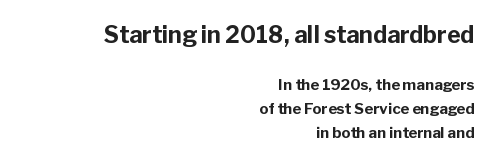
{"italic": "no", "bold": "yes", "underline": "no", "align": "right", "line_spacing": "normal", "line_spacing_ratio": 1.6, "letter_spacing": "normal", "letter_spacing_em": 0.0, "larger_block": "first", "size_ratio": 1.53, "glyph_px": 23}
